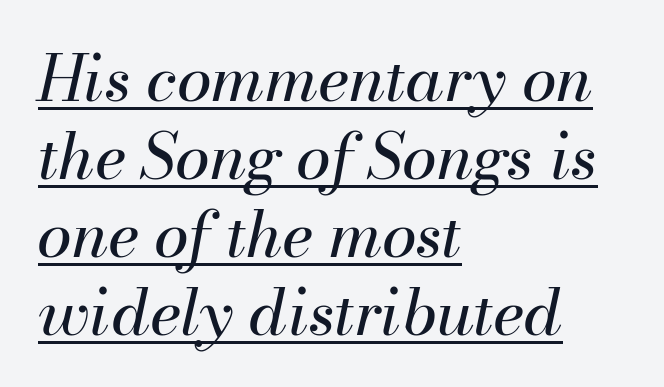
{"italic": "yes", "lean": "right", "slant_degrees": 13, "bold": "no", "weight": "regular", "width": "normal", "stroke_contrast": "medium", "x_height": "small", "monospaced": "no", "underline": "yes", "align": "left", "line_spacing_ratio": 1.24, "letter_spacing": "normal", "letter_spacing_em": 0.0, "glyph_px": 63}
